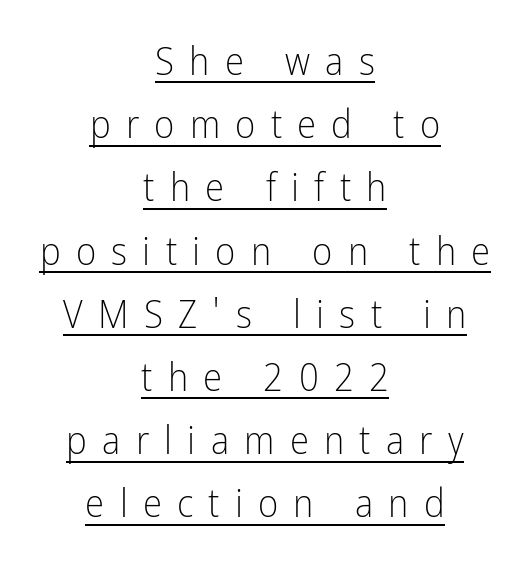
Q: Is the text bold? A: No.
Q: Is the text italic (slanted)? A: No, it is upright.
Q: Is the typeface a serif or a sans-serif typeface? A: Sans-serif.
Q: Is the text underlined? A: Yes.
Q: How is the paragraph aligned? A: Centered.
Q: Is the spacing between letters normal or unusually wide? A: Unusually wide.
Q: Is the spacing between lines tight, normal or loose? A: Normal.
Q: Width (condensed, normal, or wide)? A: Condensed.
Q: Stroke contrast? A: Low.
Q: x-height? A: Medium.
Q: Monospaced? A: No.
